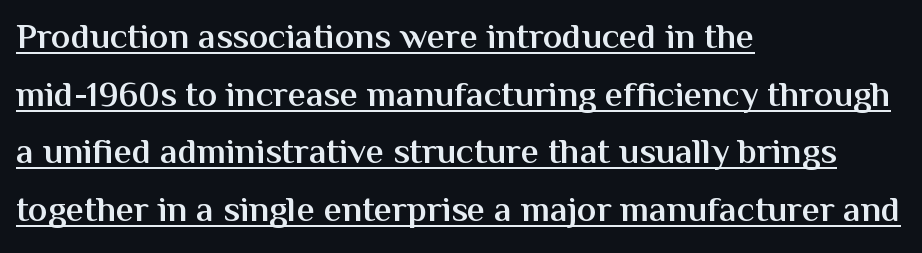
{"serif": "no", "italic": "no", "bold": "semi", "weight": "semibold", "width": "normal", "stroke_contrast": "medium", "x_height": "medium", "monospaced": "no", "underline": "yes", "align": "left", "line_spacing": "normal", "line_spacing_ratio": 1.6, "letter_spacing": "normal", "letter_spacing_em": 0.0, "glyph_px": 36}
